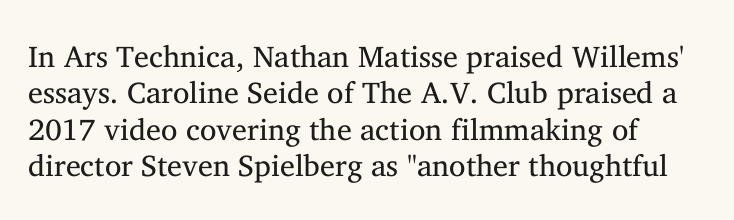
{"serif": "yes", "italic": "no", "bold": "no", "weight": "regular", "width": "normal", "stroke_contrast": "medium", "x_height": "medium", "monospaced": "no", "underline": "no", "align": "left", "line_spacing_ratio": 1.21, "letter_spacing": "normal", "letter_spacing_em": 0.0, "glyph_px": 30}
